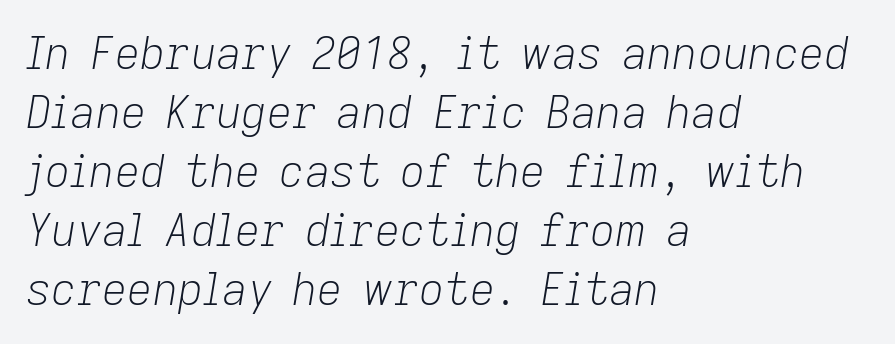
Q: Is the text bold? A: No.
Q: Is the text italic (slanted)? A: Yes, it leans right by about 9 degrees.
Q: Is the text underlined? A: No.
Q: How is the paragraph aligned? A: Left-aligned.
Q: Is the spacing between letters normal or unusually wide? A: Normal.
Q: Is the spacing between lines tight, normal or loose? A: Normal.
Q: Width (condensed, normal, or wide)? A: Normal.
Q: Stroke contrast? A: Low.
Q: x-height? A: Medium.
Q: Monospaced? A: No.
